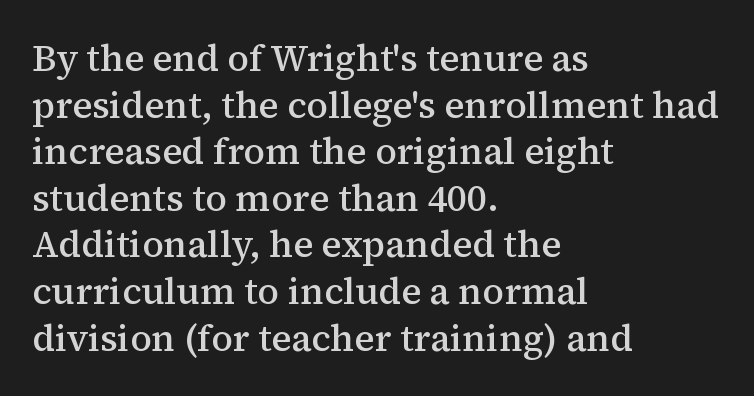
Teacher's note: observe the even left margin — that is flush-left alignment. Does the leading feel generous? No, just average. The rendering shows small feet on the letterforms — a serif design. You can tell it's not italic because the verticals are truly vertical.
